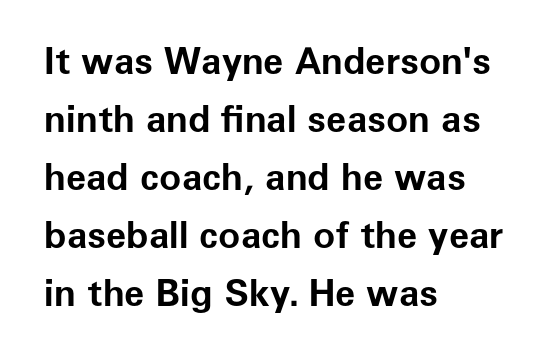
The space directly below the letters is spotless. Regarding leading, the lines here are spaced in the standard way. The passage is arranged the way most books set body copy — flush left. Do the characters align in a grid? No, the font is proportional. Every stem runs plumb, perpendicular to the baseline.
